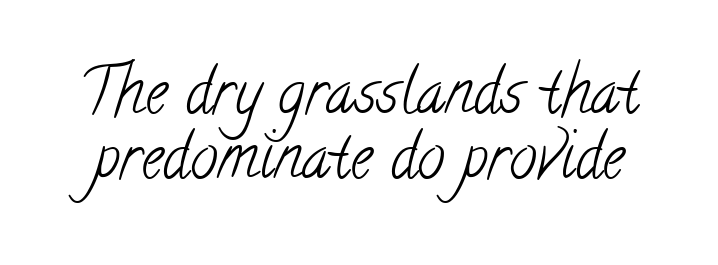
The rendering uses natural spacing where letterforms have individual widths. Quick note: underline off. The letters look calm and open, with moderate or lighter stems. Tightly led — the rows are bunched.
